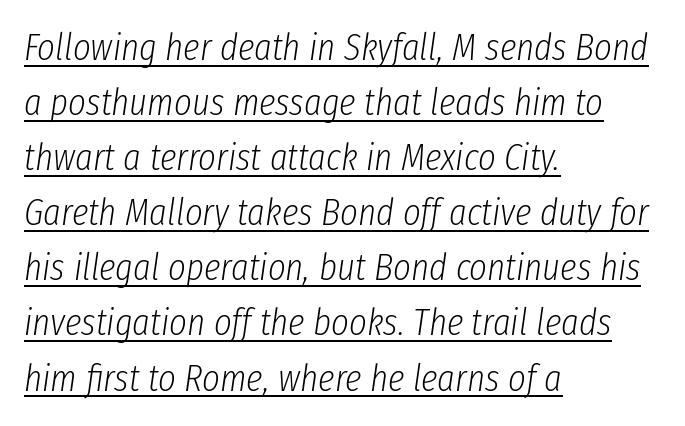
The image shows 38 px light, condensed type, italic (leaning right); set left-aligned, normal line spacing (1.45x), normal letter spacing, underlined; low stroke contrast and a medium x-height.
